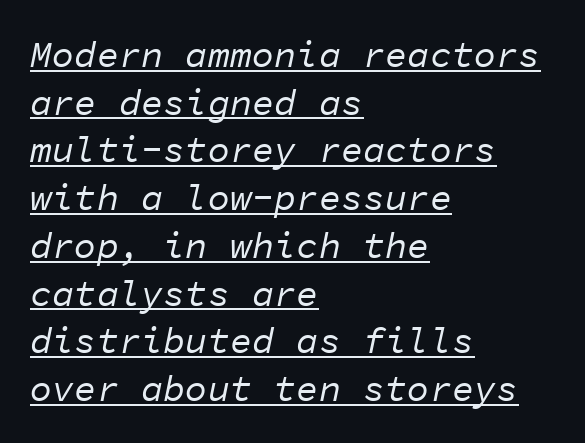
{"italic": "yes", "lean": "right", "slant_degrees": 11, "bold": "no", "weight": "regular", "width": "normal", "stroke_contrast": "low", "x_height": "medium", "monospaced": "yes", "underline": "yes", "align": "left", "line_spacing": "normal", "line_spacing_ratio": 1.29, "letter_spacing": "normal", "letter_spacing_em": 0.0, "glyph_px": 37}
